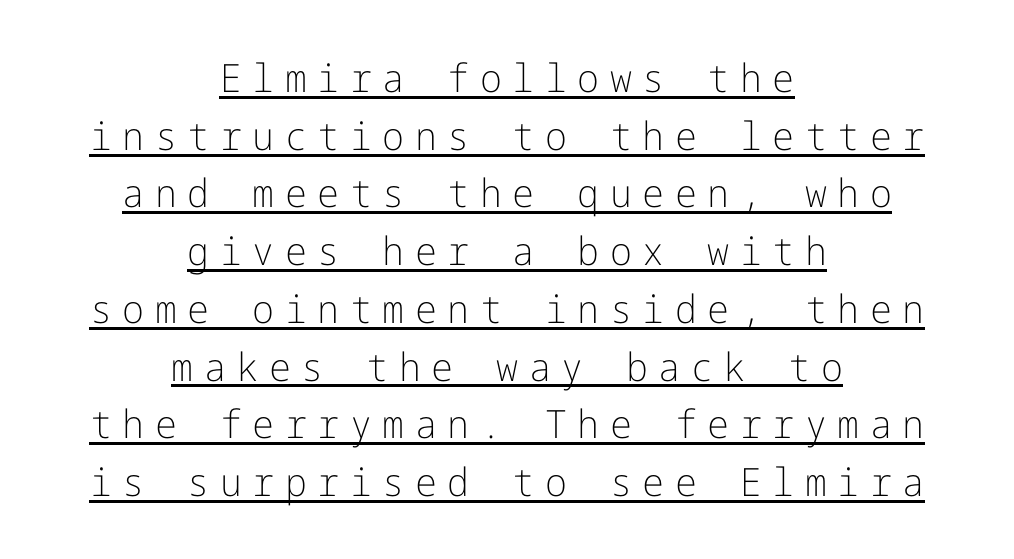
Weight: not bold — regular or lighter. Successive baselines arrive at the customary interval. If you drew a line through each stem, it would be perfectly vertical. The tracking reads as deliberately expanded to a designer's eye. Observe the absence of serifs on each vertical stroke in this sample.
